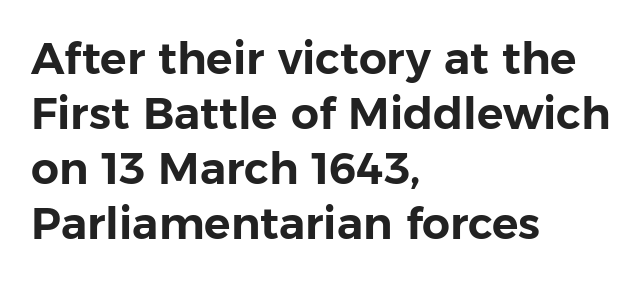
{"serif": "no", "italic": "no", "width": "normal", "stroke_contrast": "low", "x_height": "medium", "monospaced": "no", "underline": "no", "align": "left", "line_spacing": "normal", "line_spacing_ratio": 1.25, "letter_spacing": "normal", "letter_spacing_em": 0.0, "glyph_px": 44}
